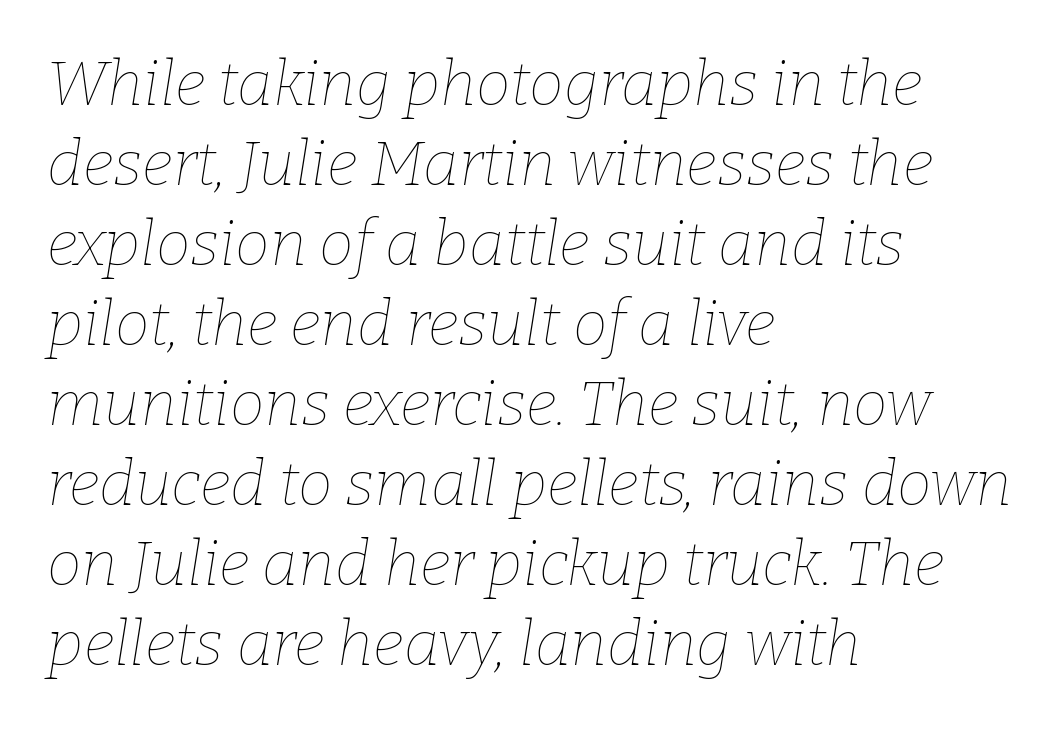
Q: Is the text bold? A: No.
Q: Is the text italic (slanted)? A: Yes, it leans right by about 9 degrees.
Q: Is the text underlined? A: No.
Q: How is the paragraph aligned? A: Left-aligned.
Q: Is the spacing between letters normal or unusually wide? A: Normal.
Q: Is the spacing between lines tight, normal or loose? A: Normal.
Q: Width (condensed, normal, or wide)? A: Normal.
Q: Stroke contrast? A: Low.
Q: x-height? A: Medium.
Q: Monospaced? A: No.
